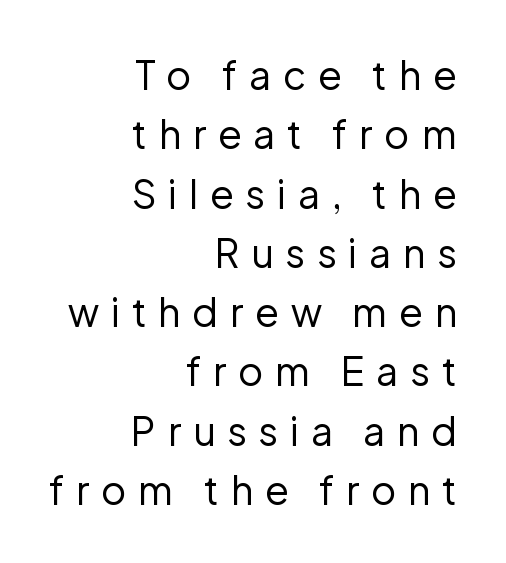
Q: Is the text bold? A: No.
Q: Is the text italic (slanted)? A: No, it is upright.
Q: Is the typeface a serif or a sans-serif typeface? A: Sans-serif.
Q: Is the text underlined? A: No.
Q: How is the paragraph aligned? A: Right-aligned.
Q: Is the spacing between letters normal or unusually wide? A: Unusually wide.
Q: Is the spacing between lines tight, normal or loose? A: Normal.
Q: Width (condensed, normal, or wide)? A: Normal.
Q: Stroke contrast? A: Low.
Q: x-height? A: Medium.
Q: Monospaced? A: No.
